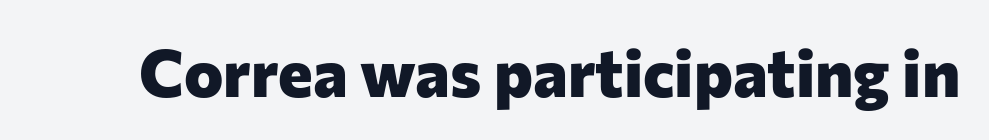
Nope, no serifs anywhere on these letters. Lines of text with bare space underneath. The face used here has the dense, thick strokes of a bold. Vertical strokes here are truly vertical.
